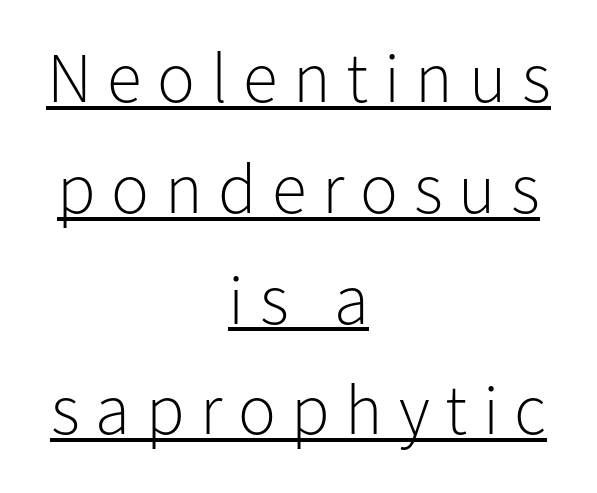
The strokes carry an ordinary text weight at most. The rendered words wear a rule along their underside. The rendering uses natural spacing where letterforms have individual widths. Is the block centered? Yes — each line is placed symmetrically about the middle.
